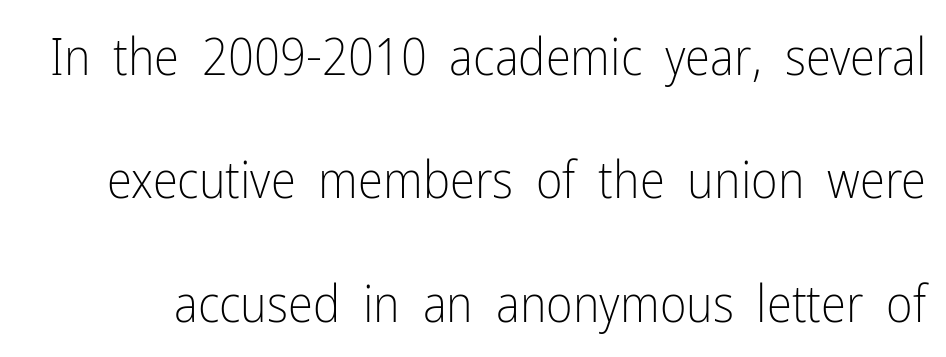
Heaviness? Minimal to ordinary, like unemphasized prose. The type family on display is of the sans-serif kind. Has an underline been added? It has not. Honestly, the rows look like they've been pulled way apart. Every stem runs plumb, perpendicular to the baseline. In terms of letterspacing, this is plain default setting.
